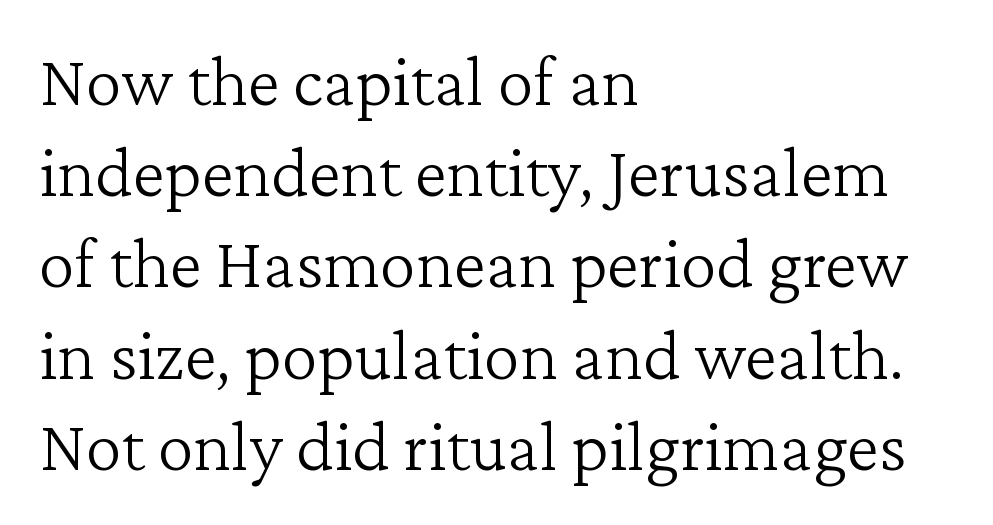
The image shows 73 px light serif type, upright; set left-aligned, normal line spacing (1.25x), normal letter spacing, not underlined; low stroke contrast and a medium x-height.
